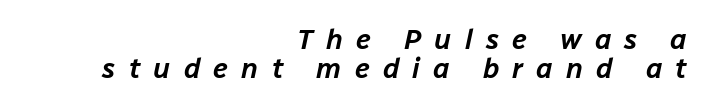
Interline gaps are noticeably narrow in this sample. Descender tails drop into unmarked territory. The lines are quadded right. This sample uses expanded letter spacing, leaving extra air between glyphs. Varying glyph widths throughout — classic text-font behaviour.
